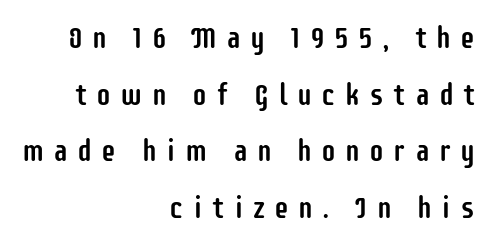
{"serif": "no", "italic": "no", "width": "condensed", "stroke_contrast": "low", "x_height": "large", "monospaced": "no", "underline": "no", "align": "right", "line_spacing_ratio": 1.89, "letter_spacing": "wide", "letter_spacing_em": 0.3, "glyph_px": 30}
